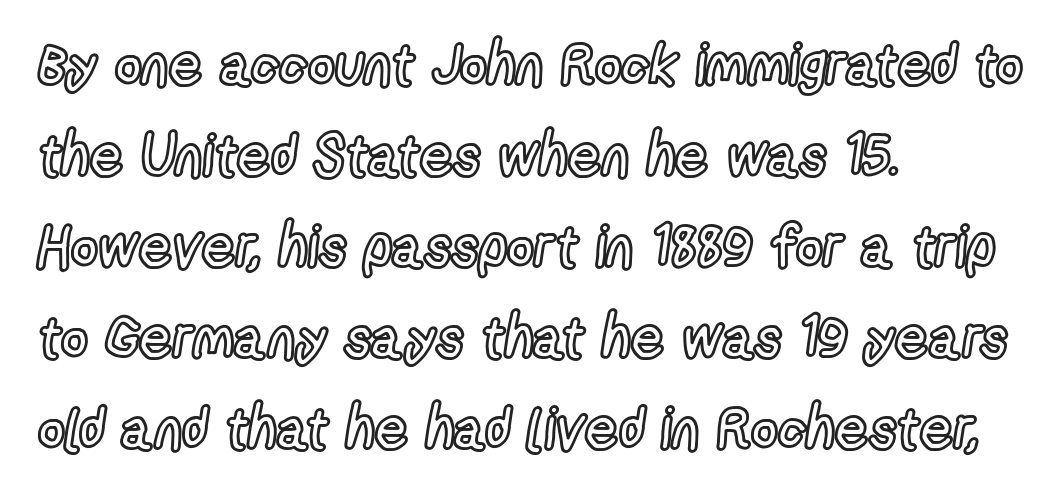
{"width": "condensed", "x_height": "medium", "monospaced": "no", "underline": "no", "align": "left", "line_spacing": "normal", "line_spacing_ratio": 1.57, "letter_spacing": "normal", "letter_spacing_em": 0.0, "glyph_px": 58}
